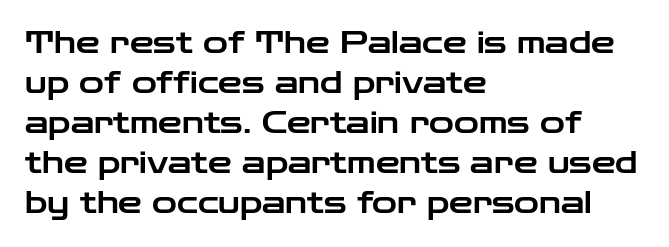
Q: Is the text italic (slanted)? A: No, it is upright.
Q: Is the typeface a serif or a sans-serif typeface? A: Sans-serif.
Q: Is the text underlined? A: No.
Q: How is the paragraph aligned? A: Left-aligned.
Q: Is the spacing between letters normal or unusually wide? A: Normal.
Q: Is the spacing between lines tight, normal or loose? A: Normal.
Q: Width (condensed, normal, or wide)? A: Wide.
Q: Stroke contrast? A: Low.
Q: x-height? A: Medium.
Q: Monospaced? A: No.
